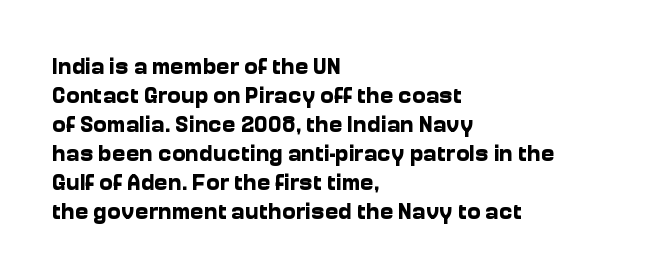
{"italic": "no", "bold": "yes", "underline": "no", "align": "left", "line_spacing": "normal", "line_spacing_ratio": 1.26, "letter_spacing": "normal", "letter_spacing_em": 0.0, "glyph_px": 23}
